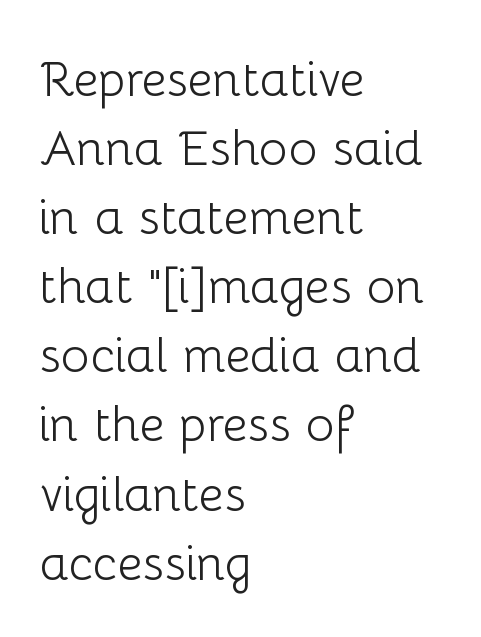
{"serif": "no", "italic": "no", "bold": "no", "weight": "light", "width": "normal", "stroke_contrast": "low", "x_height": "medium", "monospaced": "no", "underline": "no", "align": "left", "line_spacing": "normal", "line_spacing_ratio": 1.41, "letter_spacing": "normal", "letter_spacing_em": 0.0, "glyph_px": 49}
